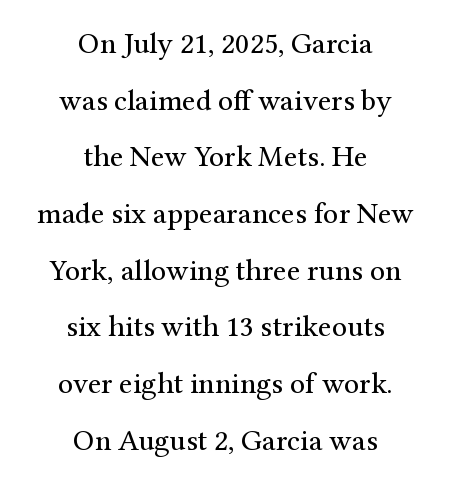
The image shows 30 px regular-weight serif type, upright; set centered, line spacing 1.89x, normal letter spacing, not underlined; medium stroke contrast and a medium x-height.
